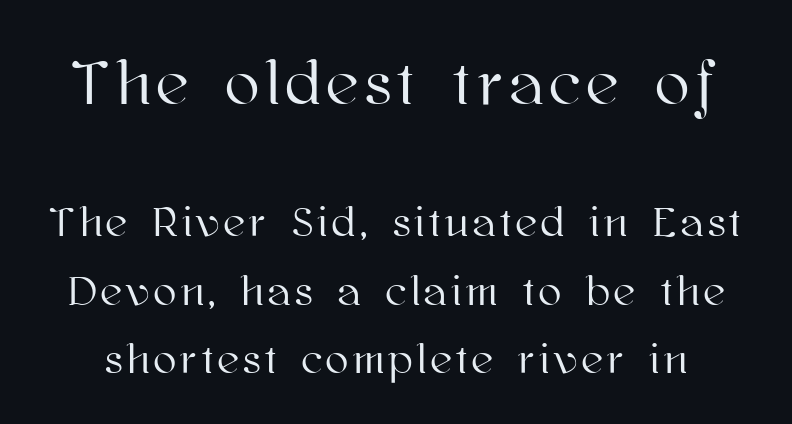
{"italic": "no", "width": "normal", "stroke_contrast": "high", "x_height": "medium", "monospaced": "no", "underline": "no", "line_spacing": "normal", "line_spacing_ratio": 1.64, "larger_block": "first", "size_ratio": 1.5, "glyph_px": 63}
